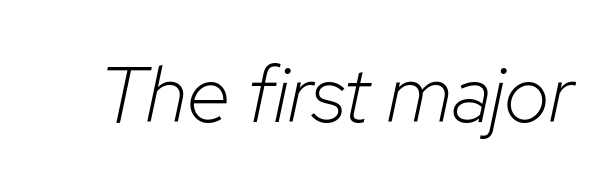
The image shows 79 px light type, italic (leaning right); set normal letter spacing, not underlined; low stroke contrast and a medium x-height.
